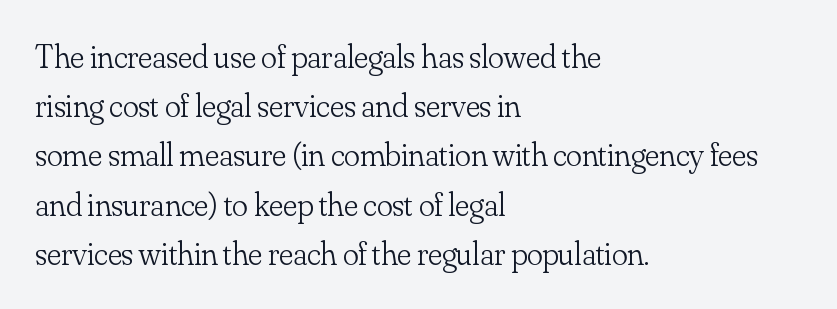
The image shows 33 px light serif type, upright; set left-aligned, normal line spacing (1.49x), normal letter spacing, not underlined; low stroke contrast and a small x-height.
